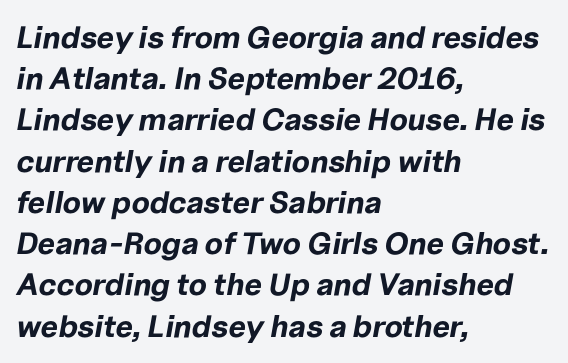
Q: Is the text bold? A: Yes.
Q: Is the text italic (slanted)? A: Yes, it leans right by about 10 degrees.
Q: Is the text underlined? A: No.
Q: How is the paragraph aligned? A: Left-aligned.
Q: Is the spacing between letters normal or unusually wide? A: Normal.
Q: Is the spacing between lines tight, normal or loose? A: Normal.
Q: Width (condensed, normal, or wide)? A: Normal.
Q: Stroke contrast? A: Low.
Q: x-height? A: Medium.
Q: Monospaced? A: No.
